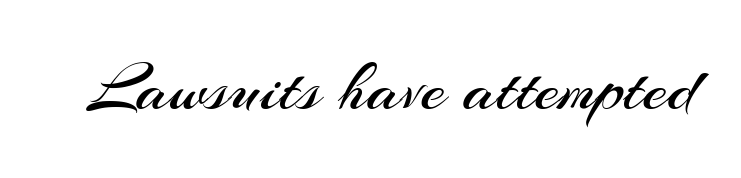
The image shows 70 px regular-weight sans-serif type; set normal letter spacing, not underlined; medium stroke contrast and a small x-height.
